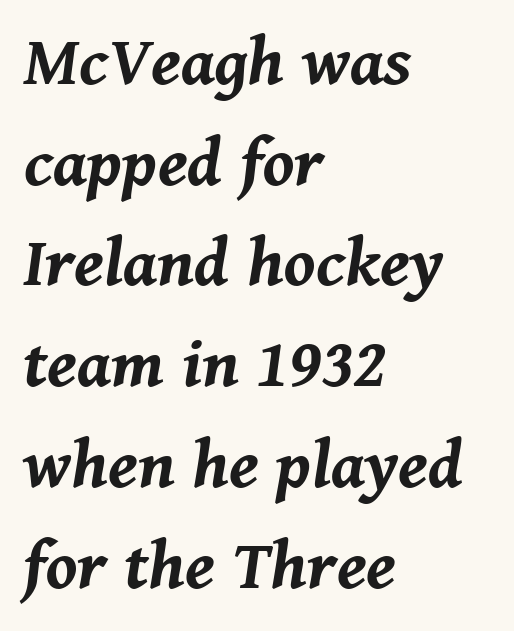
{"italic": "yes", "lean": "right", "slant_degrees": 8, "bold": "yes", "weight": "bold", "width": "normal", "stroke_contrast": "medium", "x_height": "medium", "monospaced": "no", "underline": "no", "align": "left", "line_spacing": "normal", "line_spacing_ratio": 1.46, "letter_spacing": "normal", "letter_spacing_em": 0.0, "glyph_px": 69}
